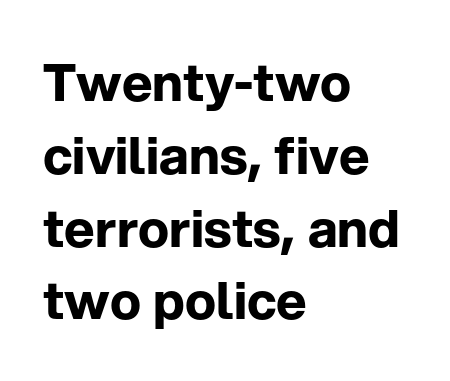
All the whitespace from short lines collects on the right. A typesetter would call this proportional, since set widths differ per character. Is there much room between lines? A standard amount, neither cramped nor airy. Compared with typical body copy, the letter spacing here is the same. Every stem runs plumb, perpendicular to the baseline. These lines carry a lot of weight — the face is fully bold.
